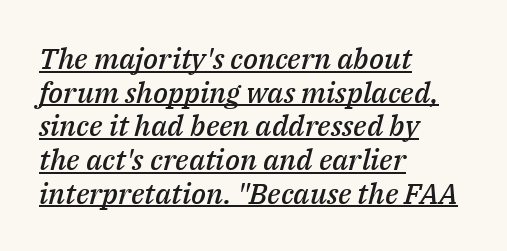
Q: Is the text bold? A: Semi-bold.
Q: Is the text italic (slanted)? A: Yes, it leans right by about 14 degrees.
Q: Is the text underlined? A: Yes.
Q: How is the paragraph aligned? A: Left-aligned.
Q: Is the spacing between letters normal or unusually wide? A: Normal.
Q: Width (condensed, normal, or wide)? A: Normal.
Q: Stroke contrast? A: Medium.
Q: x-height? A: Medium.
Q: Monospaced? A: No.
